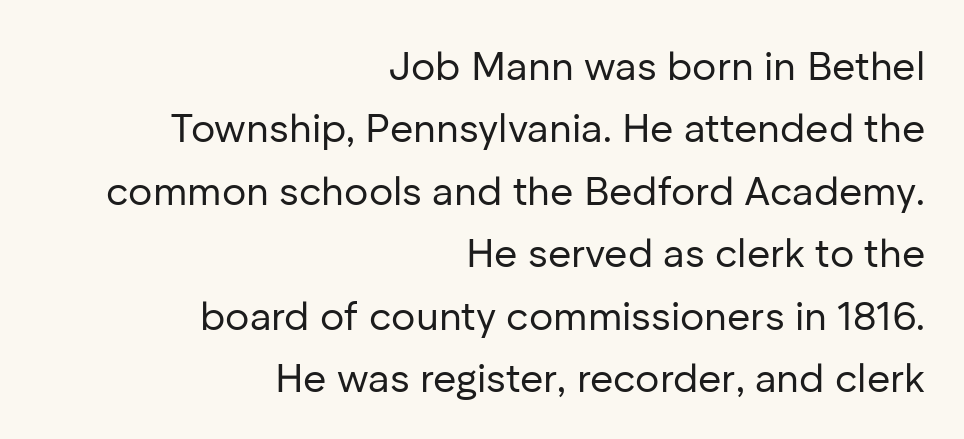
The image shows 40 px regular-weight sans-serif type, upright; set right-aligned, normal line spacing (1.56x), normal letter spacing, not underlined; low stroke contrast and a medium x-height.
